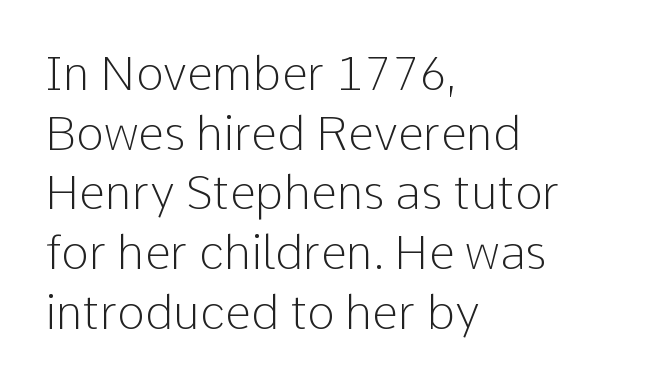
{"serif": "no", "italic": "no", "bold": "no", "weight": "light", "width": "normal", "stroke_contrast": "low", "x_height": "medium", "monospaced": "no", "underline": "no", "align": "left", "line_spacing": "normal", "line_spacing_ratio": 1.27, "letter_spacing": "normal", "letter_spacing_em": 0.0, "glyph_px": 47}
